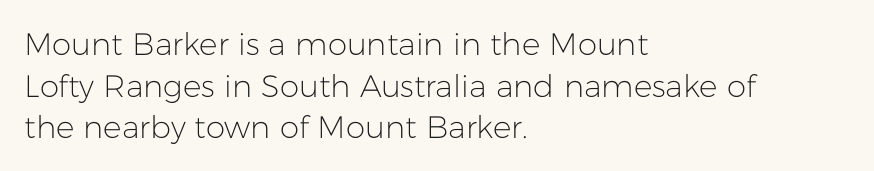
Q: Is the text bold? A: No.
Q: Is the text italic (slanted)? A: No, it is upright.
Q: Is the typeface a serif or a sans-serif typeface? A: Sans-serif.
Q: Is the text underlined? A: No.
Q: How is the paragraph aligned? A: Left-aligned.
Q: Is the spacing between letters normal or unusually wide? A: Normal.
Q: Is the spacing between lines tight, normal or loose? A: Normal.
Q: Width (condensed, normal, or wide)? A: Normal.
Q: Stroke contrast? A: Low.
Q: x-height? A: Medium.
Q: Monospaced? A: No.
